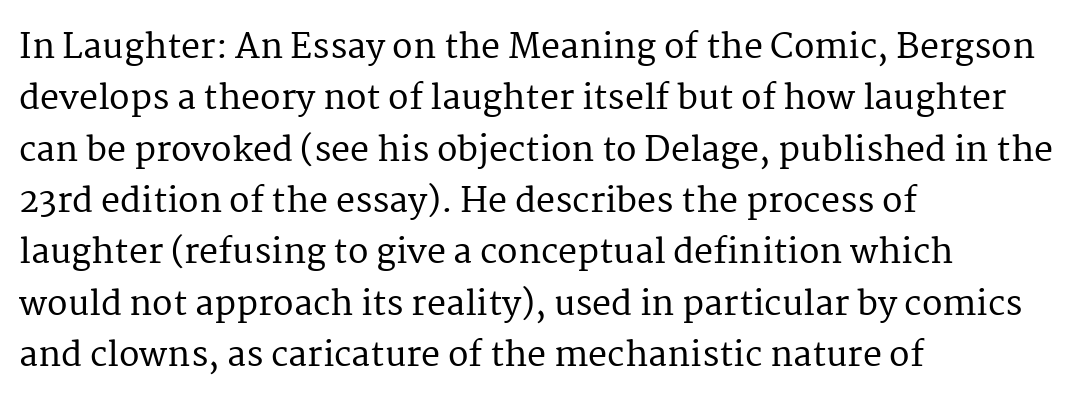
{"serif": "yes", "italic": "no", "width": "normal", "stroke_contrast": "medium", "x_height": "medium", "monospaced": "no", "underline": "no", "align": "left", "line_spacing": "normal", "line_spacing_ratio": 1.51, "letter_spacing": "normal", "letter_spacing_em": 0.0, "glyph_px": 34}
